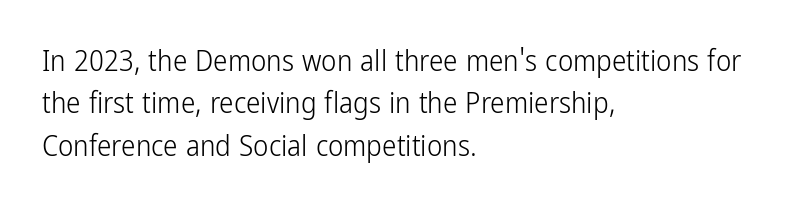
Q: Is the text bold? A: No.
Q: Is the text italic (slanted)? A: No, it is upright.
Q: Is the typeface a serif or a sans-serif typeface? A: Sans-serif.
Q: Is the text underlined? A: No.
Q: How is the paragraph aligned? A: Left-aligned.
Q: Is the spacing between letters normal or unusually wide? A: Normal.
Q: Is the spacing between lines tight, normal or loose? A: Normal.
Q: Width (condensed, normal, or wide)? A: Condensed.
Q: Stroke contrast? A: Low.
Q: x-height? A: Medium.
Q: Monospaced? A: No.
